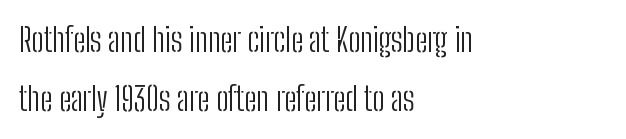
Q: Is the text bold? A: No.
Q: Is the text italic (slanted)? A: No, it is upright.
Q: Is the typeface a serif or a sans-serif typeface? A: Sans-serif.
Q: Is the text underlined? A: No.
Q: How is the paragraph aligned? A: Left-aligned.
Q: Is the spacing between letters normal or unusually wide? A: Normal.
Q: Width (condensed, normal, or wide)? A: Condensed.
Q: Stroke contrast? A: Low.
Q: x-height? A: Medium.
Q: Monospaced? A: No.
